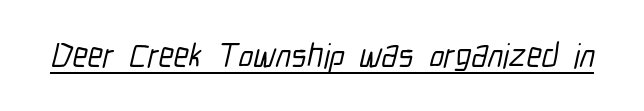
This sample has the flowing, uneven cadence of proportional lettering. Are there feet on the stems? There aren't — it's a sans. The passage shown is underscored from start to finish. The rendering keeps characters at their native spacing.
